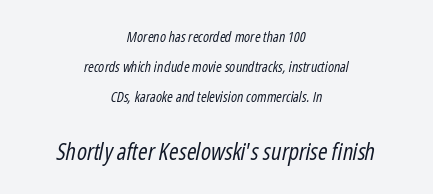
{"italic": "yes", "lean": "right", "slant_degrees": 12, "bold": "no", "underline": "no", "align": "center", "line_spacing": "loose", "line_spacing_ratio": 2.13, "letter_spacing": "normal", "letter_spacing_em": 0.0, "larger_block": "second", "size_ratio": 1.64, "glyph_px": 23}
